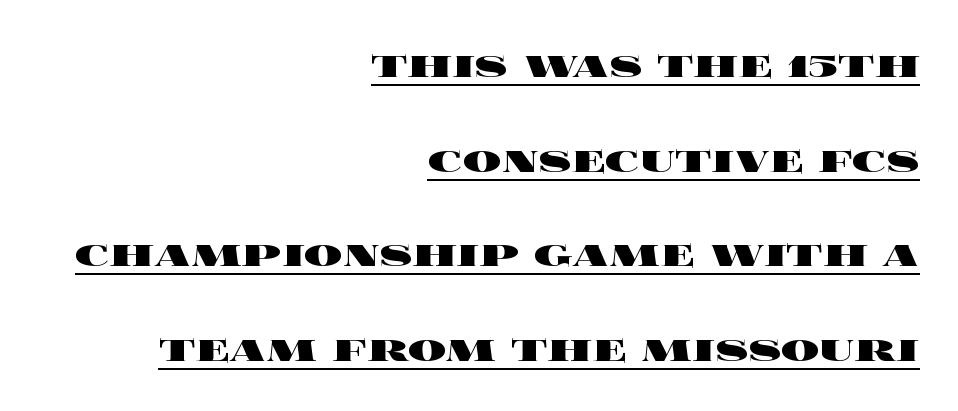
Q: Is the text bold? A: Yes.
Q: Is the text italic (slanted)? A: No, it is upright.
Q: Is the text underlined? A: Yes.
Q: How is the paragraph aligned? A: Right-aligned.
Q: Is the spacing between letters normal or unusually wide? A: Normal.
Q: Is the spacing between lines tight, normal or loose? A: Loose.
Q: Width (condensed, normal, or wide)? A: Wide.
Q: x-height? A: Large.
Q: Monospaced? A: No.
